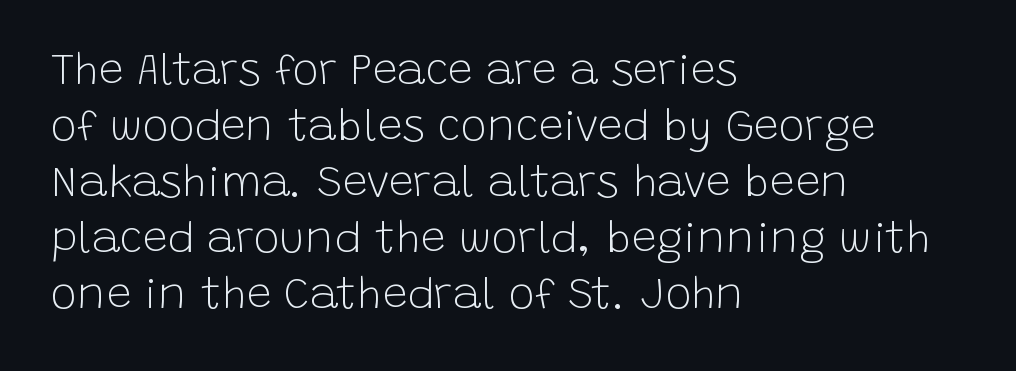
Q: Is the text bold? A: No.
Q: Is the text italic (slanted)? A: No, it is upright.
Q: Is the typeface a serif or a sans-serif typeface? A: Sans-serif.
Q: Is the text underlined? A: No.
Q: How is the paragraph aligned? A: Left-aligned.
Q: Is the spacing between letters normal or unusually wide? A: Normal.
Q: Is the spacing between lines tight, normal or loose? A: Normal.
Q: Width (condensed, normal, or wide)? A: Normal.
Q: Stroke contrast? A: Low.
Q: x-height? A: Large.
Q: Monospaced? A: No.
